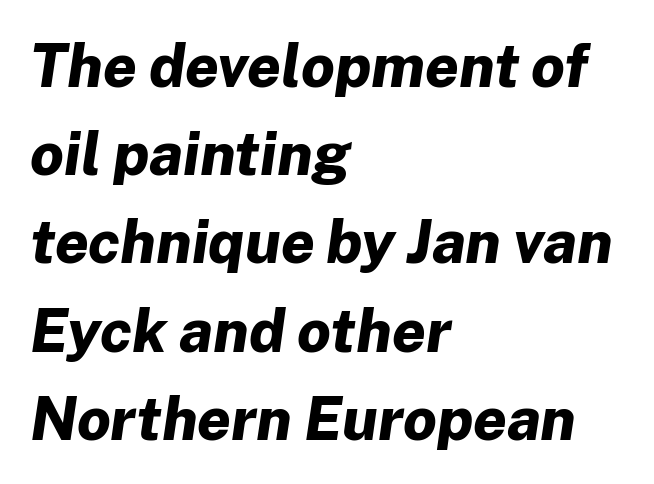
{"italic": "yes", "lean": "right", "slant_degrees": 8, "bold": "yes", "weight": "bold", "width": "normal", "stroke_contrast": "low", "x_height": "medium", "monospaced": "no", "underline": "no", "align": "left", "line_spacing": "normal", "line_spacing_ratio": 1.47, "letter_spacing": "normal", "letter_spacing_em": 0.0, "glyph_px": 60}
